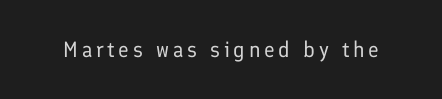
The specimen reads as upright at a glance. The face looks like a standard text weight, possibly lighter. Nobody drew a line under any word here.
